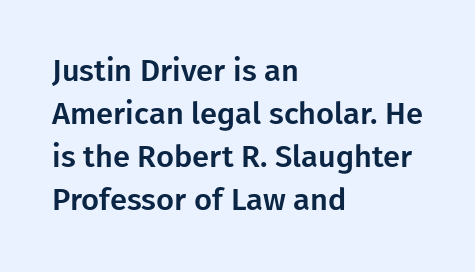
{"serif": "no", "italic": "no", "width": "normal", "stroke_contrast": "low", "x_height": "medium", "monospaced": "no", "underline": "no", "align": "left", "line_spacing": "normal", "line_spacing_ratio": 1.39, "letter_spacing": "normal", "letter_spacing_em": 0.0, "glyph_px": 31}
